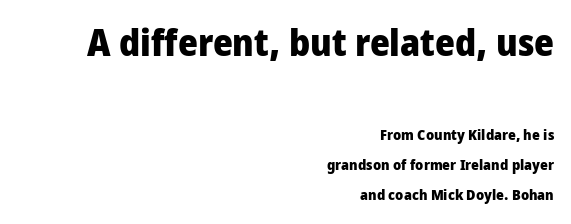
Underline: absent. Two sizes are in play, and the larger belongs to the first block. The text was rendered using a sans face with plain stroke endings. Typeset ragged left — the right edge is the straight one. Tall strokes in this sample are plumb rather than angled.
